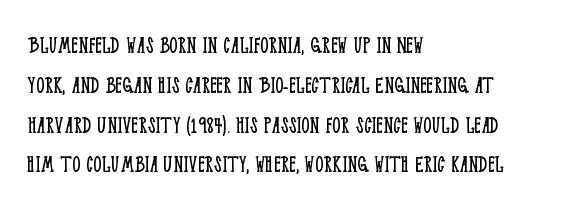
{"italic": "no", "bold": "no", "underline": "no", "align": "left", "line_spacing": "normal", "line_spacing_ratio": 1.53, "letter_spacing": "normal", "letter_spacing_em": 0.0, "glyph_px": 26}
